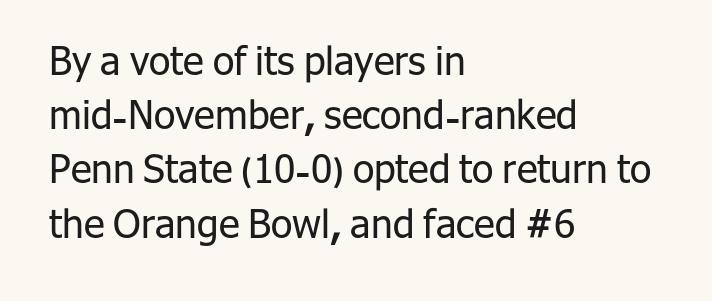
{"serif": "no", "italic": "no", "bold": "no", "weight": "regular", "width": "normal", "stroke_contrast": "low", "x_height": "medium", "monospaced": "no", "underline": "no", "align": "left", "line_spacing": "normal", "line_spacing_ratio": 1.39, "letter_spacing": "normal", "letter_spacing_em": 0.0, "glyph_px": 39}
